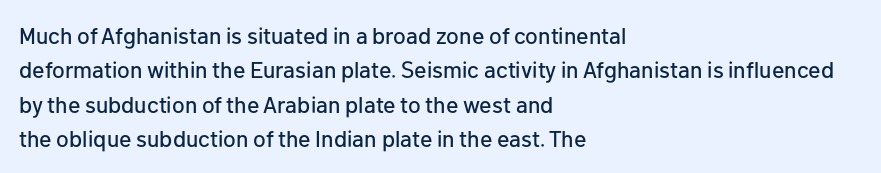
Q: Is the text italic (slanted)? A: No, it is upright.
Q: Is the text underlined? A: No.
Q: How is the paragraph aligned? A: Left-aligned.
Q: Is the spacing between letters normal or unusually wide? A: Normal.
Q: Is the spacing between lines tight, normal or loose? A: Normal.
